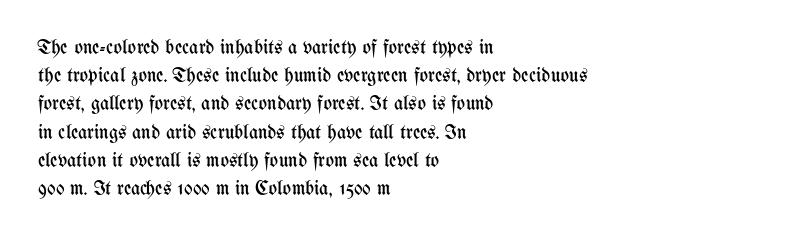
The image shows 20 px text type, upright; set left-aligned, normal line spacing (1.41x), normal letter spacing, not underlined.
